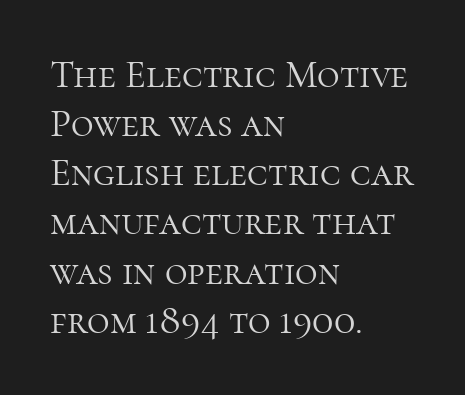
The image shows 39 px light serif type, upright; set left-aligned, normal line spacing (1.26x), normal letter spacing, not underlined; high stroke contrast and a medium x-height.
